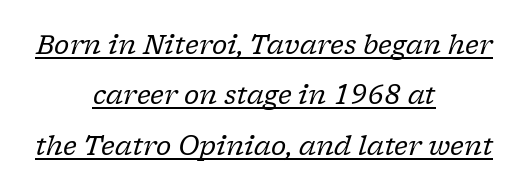
Q: Is the text bold? A: No.
Q: Is the text italic (slanted)? A: Yes, it leans right by about 17 degrees.
Q: Is the text underlined? A: Yes.
Q: How is the paragraph aligned? A: Centered.
Q: Is the spacing between letters normal or unusually wide? A: Normal.
Q: Is the spacing between lines tight, normal or loose? A: Loose.
